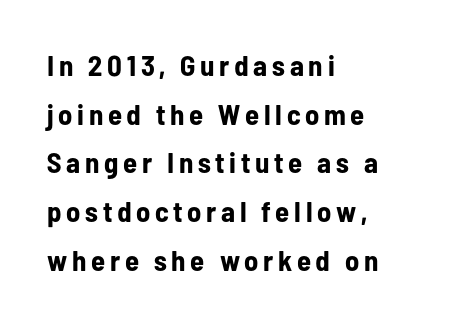
The image shows 29 px bold, condensed sans-serif type, upright; set left-aligned, normal line spacing (1.68x), not underlined; low stroke contrast and a medium x-height.
